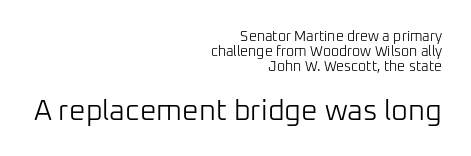
{"serif": "no", "italic": "no", "bold": "no", "weight": "light", "width": "normal", "stroke_contrast": "low", "x_height": "medium", "monospaced": "no", "underline": "no", "align": "right", "line_spacing": "tight", "line_spacing_ratio": 1.06, "letter_spacing": "normal", "letter_spacing_em": 0.0, "larger_block": "second", "size_ratio": 2.07, "glyph_px": 29}
